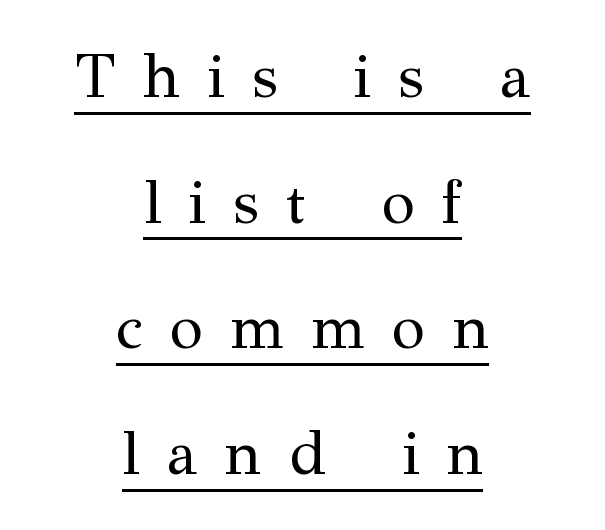
Ascenders rise straight up at ninety degrees. Stem width sits at or under what a default text font uses. Look at the bottom of the vertical strokes: they flare into serifs here. A centered setting, common on invitations and titles, is used for this passage.
